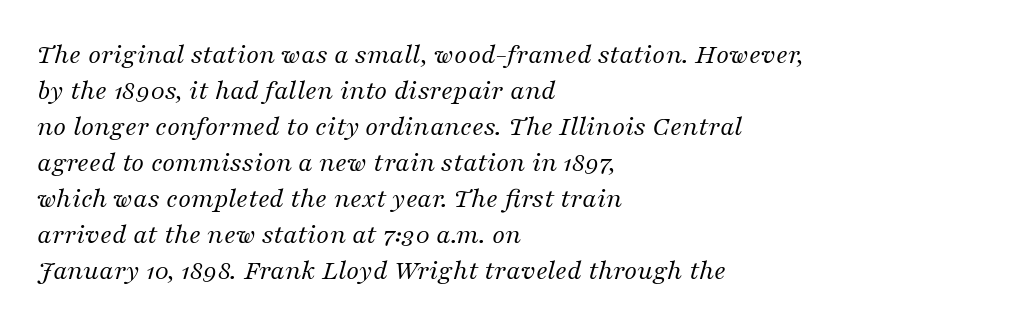
Q: Is the text bold? A: No.
Q: Is the text italic (slanted)? A: Yes, it leans right by about 16 degrees.
Q: Is the typeface a serif or a sans-serif typeface? A: Serif.
Q: Is the text underlined? A: No.
Q: How is the paragraph aligned? A: Left-aligned.
Q: Is the spacing between letters normal or unusually wide? A: Normal.
Q: Width (condensed, normal, or wide)? A: Normal.
Q: Stroke contrast? A: Medium.
Q: x-height? A: Medium.
Q: Monospaced? A: No.
